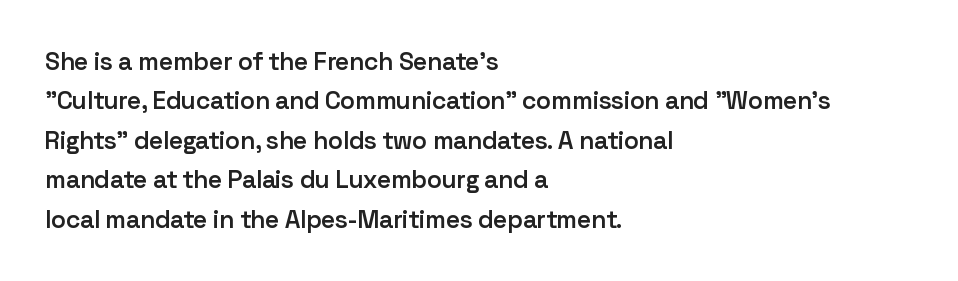
The image shows 25 px text type, upright; set left-aligned, normal line spacing (1.58x), normal letter spacing, not underlined.
